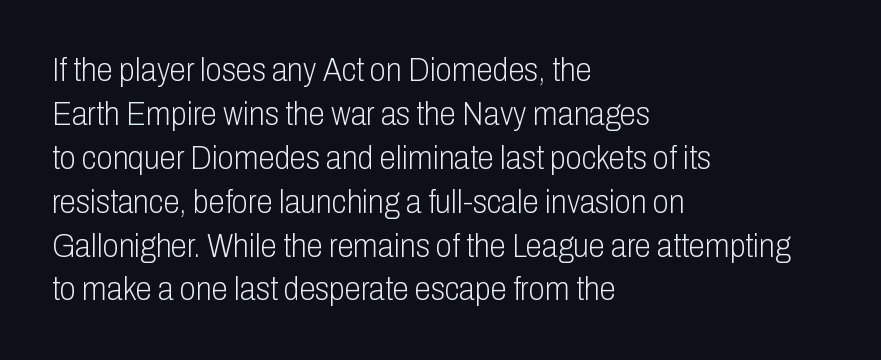
The passage shown is typed in a proportional face where columns would drift. Here the glyphs are tracked normally, forming tight word shapes. Unlike italic type, these characters show no tilt at all. Check under the words: just untouched page. This rendering uses left alignment, leaving the right contour irregular.
